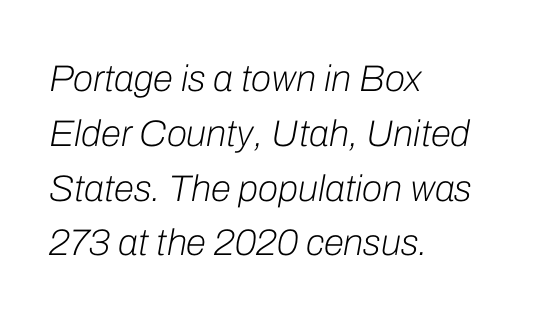
Unbolded letterforms with no extra heft. Teacher's note: observe the even left margin — that is flush-left alignment. Inter-character spacing is left at the font's built-in metrics. Lines of text with bare space underneath. Spacing verdict: proportional, widths tailored to each character.
